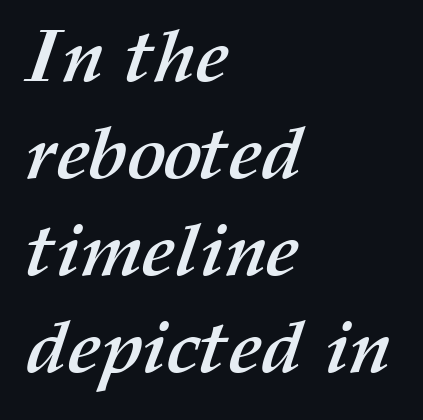
{"bold": "yes", "weight": "semibold", "width": "normal", "stroke_contrast": "medium", "x_height": "medium", "monospaced": "no", "underline": "no", "align": "left", "line_spacing": "normal", "line_spacing_ratio": 1.31, "letter_spacing": "normal", "letter_spacing_em": 0.0, "glyph_px": 74}
